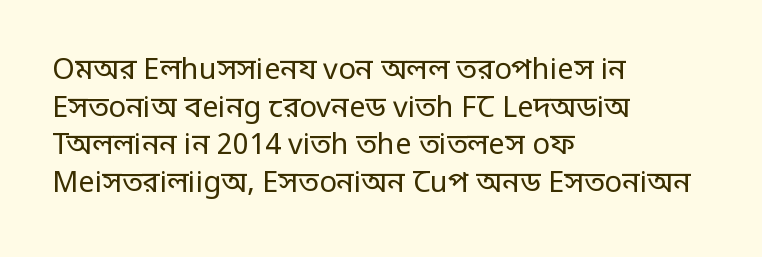
The image shows 29 px regular-weight, condensed sans-serif type, upright; set left-aligned, normal line spacing (1.3x), normal letter spacing, not underlined; low stroke contrast.
